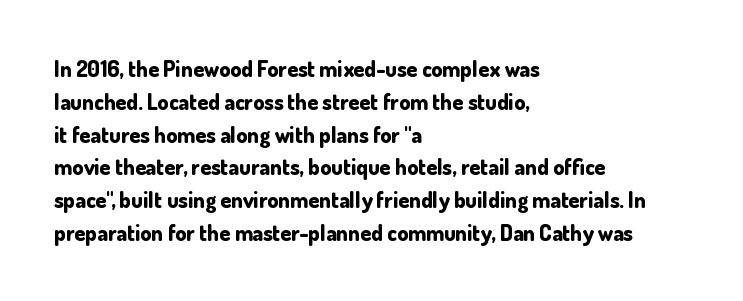
Q: Is the text bold? A: Yes.
Q: Is the text italic (slanted)? A: No, it is upright.
Q: Is the text underlined? A: No.
Q: How is the paragraph aligned? A: Left-aligned.
Q: Is the spacing between letters normal or unusually wide? A: Normal.
Q: Is the spacing between lines tight, normal or loose? A: Normal.
